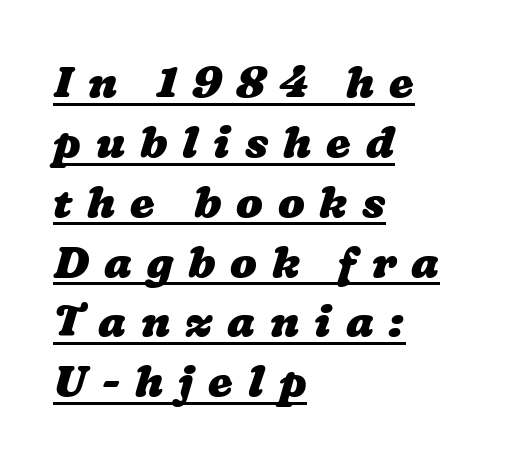
Decoration check: the copy is underlined. Does the weight exceed regular? Yes, all the way to bold. Vertically, the passage feels balanced, rows spaced as you'd expect. The face used here is rendered with a markedly widened letterfit.
